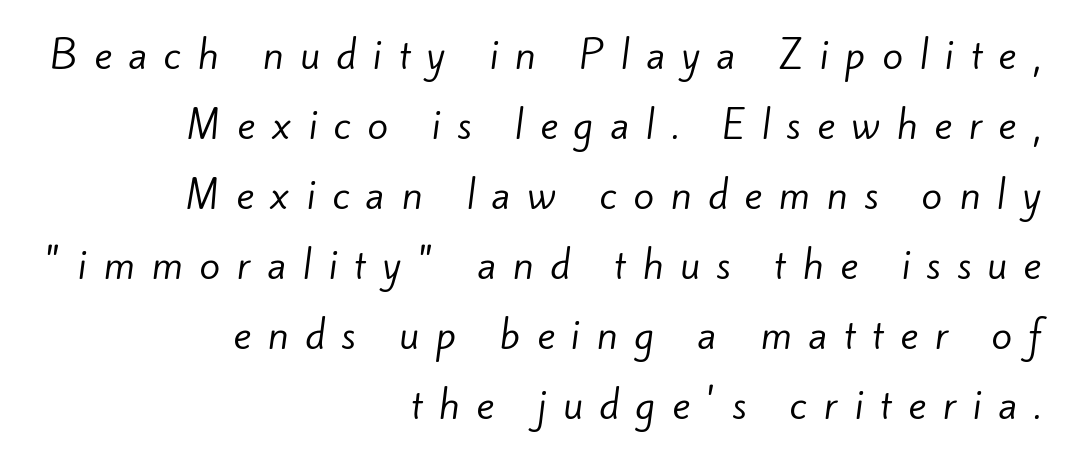
Note the varied advance widths — an 'i' is clearly narrower than an 'm'. Type without underlining. Font category for this specimen: sans-serif. These lines are set flush right with a ragged left edge.
